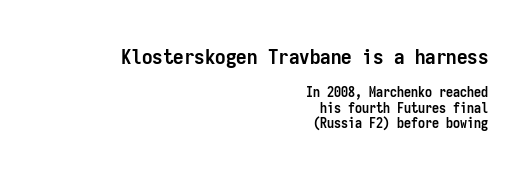
Style check: upright. The passage shown stacks its lines with hardly any gap. The emphasis by scale lands on block number one, above. The passage shown is not underscored anywhere. This rendering leaves character spacing at its baseline value.
